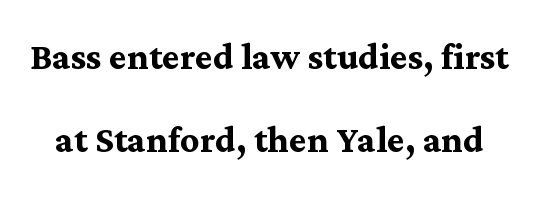
The typography opts for an upright posture over an oblique one. Little horizontal feet cap the strokes, marking this as serif type. The rendering uses natural spacing where letterforms have individual widths. The rendering keeps characters at their native spacing. The specimen omits any rule beneath the text block's lines. Emphasis by weight is at full strength: bold.
